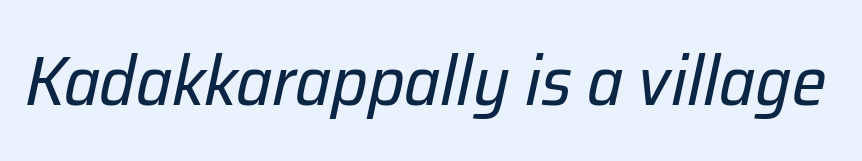
The image shows 70 px regular-weight type, italic (leaning right); set normal letter spacing, not underlined; low stroke contrast and a medium x-height.
